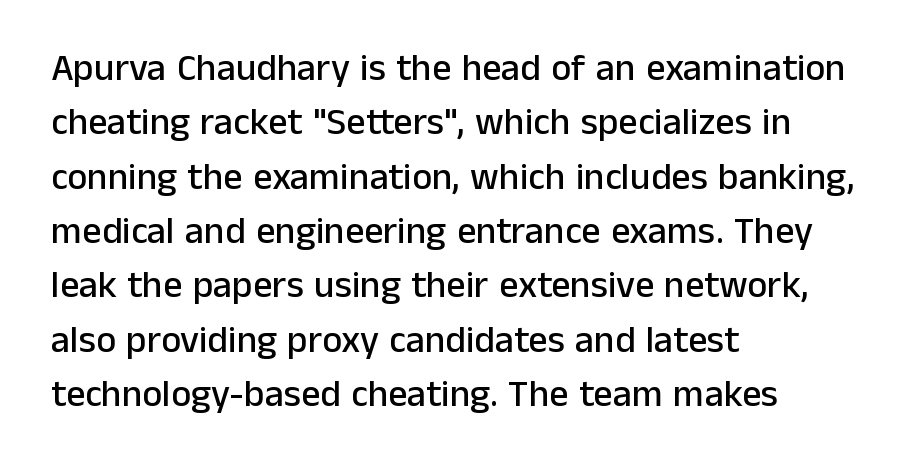
Q: Is the text italic (slanted)? A: No, it is upright.
Q: Is the typeface a serif or a sans-serif typeface? A: Sans-serif.
Q: Is the text underlined? A: No.
Q: How is the paragraph aligned? A: Left-aligned.
Q: Is the spacing between letters normal or unusually wide? A: Normal.
Q: Is the spacing between lines tight, normal or loose? A: Normal.
Q: Width (condensed, normal, or wide)? A: Normal.
Q: Stroke contrast? A: Low.
Q: x-height? A: Medium.
Q: Monospaced? A: No.
